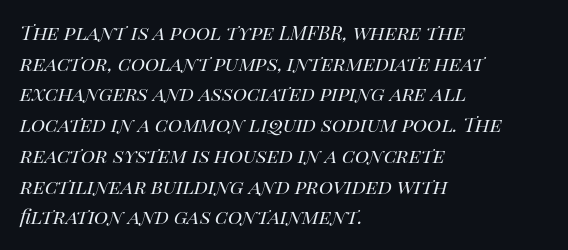
{"italic": "yes", "lean": "right", "slant_degrees": 14, "bold": "no", "underline": "no", "align": "left", "line_spacing": "normal", "line_spacing_ratio": 1.28, "letter_spacing": "normal", "letter_spacing_em": 0.0, "glyph_px": 24}
